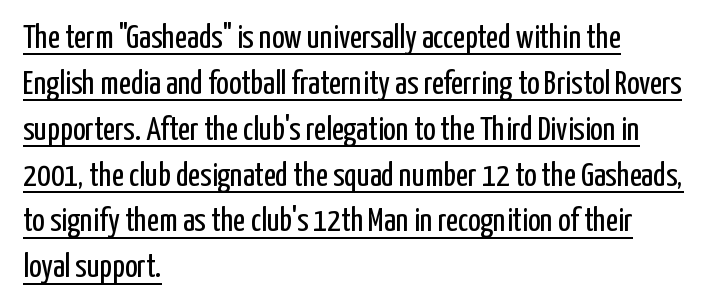
Descenders here cross a horizontal rule under the line. This rendering uses left alignment, leaving the right contour irregular. Does the lettering tilt? It doesn't — this is upright. A light-to-regular cut is what we see here. Think of a printed novel: that variable character pitch is what you see here.
